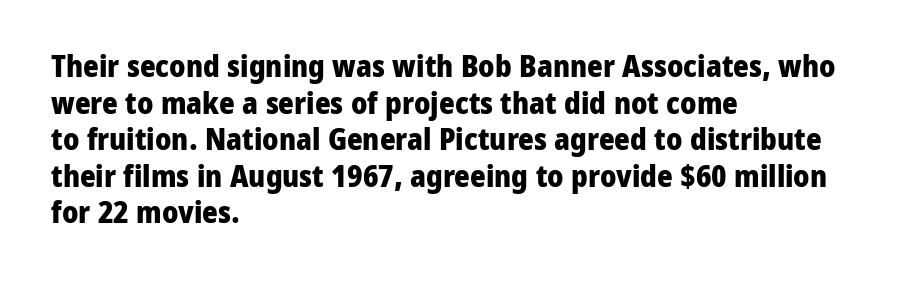
The image shows 30 px heavy sans-serif type, upright; set left-aligned, line spacing 1.22x, normal letter spacing, not underlined; low stroke contrast and a medium x-height.
